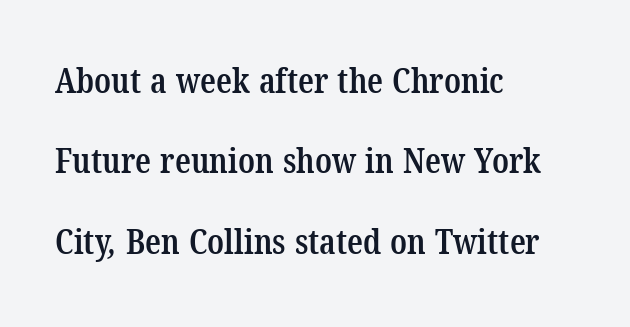
Each letter's strokes conclude with small projecting serifs. One-word summary of the alignment: left. Look at the tracking — it's just the regular setting, nothing added. Spacing verdict: proportional, widths tailored to each character.
